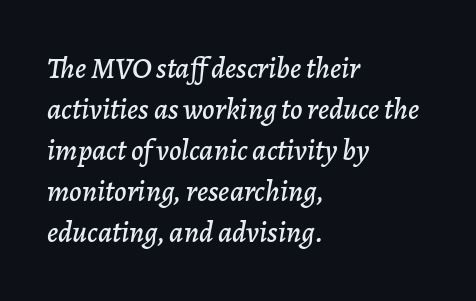
This sample has the flowing, uneven cadence of proportional lettering. A normal amount of white space separates one row of letters from the next. The type is set solid horizontally, with unmodified tracking. Glance below the letters and you will spot only blank space. Does the lettering tilt? It does — this is italic.
